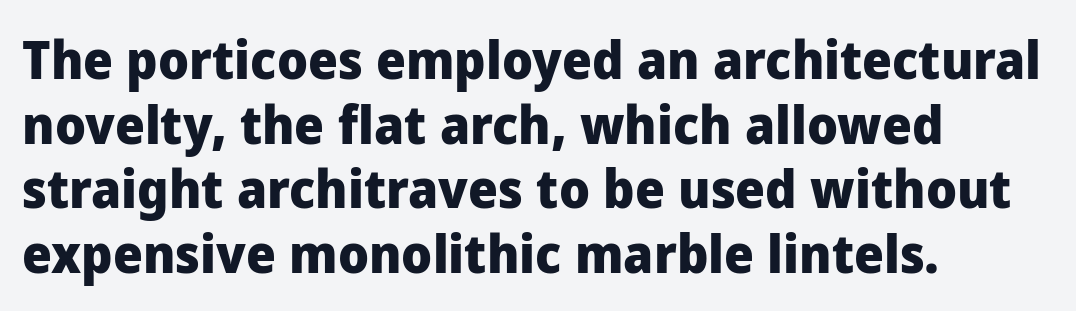
The image shows 53 px heavy sans-serif type, upright; set left-aligned, line spacing 1.22x, normal letter spacing, not underlined; low stroke contrast and a medium x-height.
